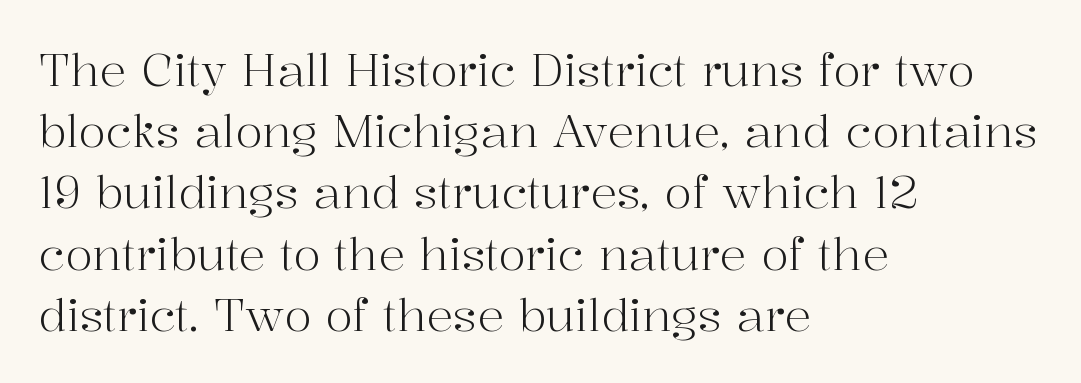
{"serif": "yes", "italic": "no", "bold": "no", "weight": "light", "width": "normal", "stroke_contrast": "high", "x_height": "medium", "monospaced": "no", "underline": "no", "align": "left", "line_spacing": "normal", "line_spacing_ratio": 1.36, "letter_spacing": "normal", "letter_spacing_em": 0.0, "glyph_px": 45}
